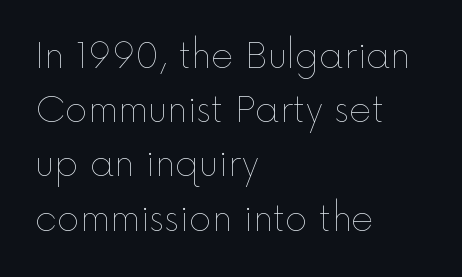
The image shows 35 px thin type, upright; set left-aligned, normal line spacing (1.55x), normal letter spacing, not underlined; a medium x-height.
